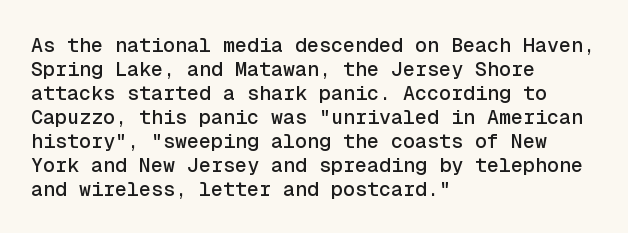
{"italic": "no", "underline": "no", "align": "left", "line_spacing_ratio": 1.2, "letter_spacing": "normal", "letter_spacing_em": 0.0, "glyph_px": 20}
